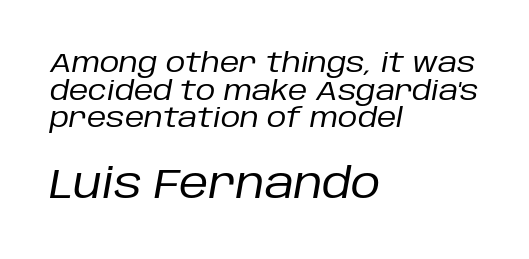
Which chunk is bigger? The second one — the bottom block dwarfs the top. This rendering features lettering with no underline. Character widths vary here, with narrow letters taking less room than wide ones. The face looks like a standard text weight, possibly lighter.
